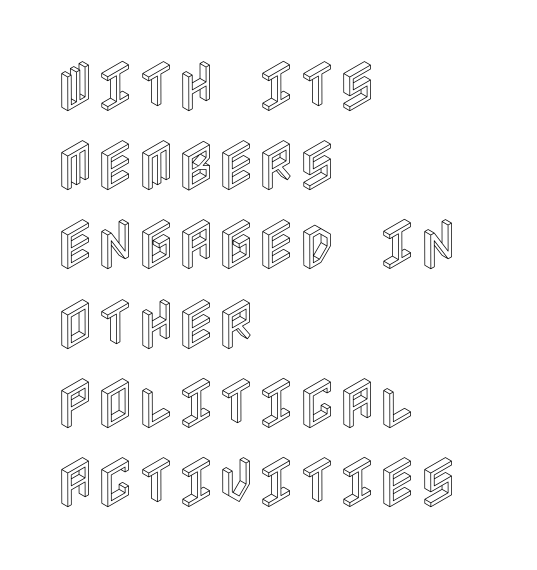
Clear beneath every line of the passage. Ascenders rise straight up at ninety degrees. A student would call this left alignment; a typographer would say flush left, rag right. The letters sit at their default tracking, neither squeezed nor spread.
